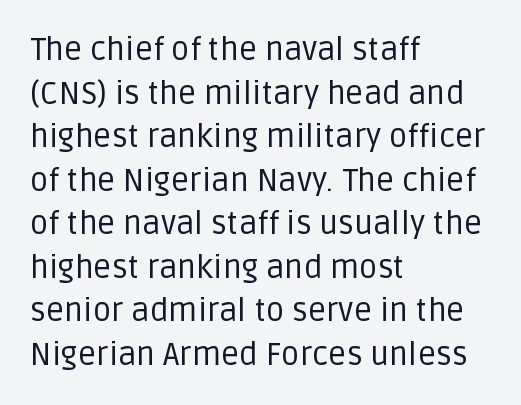
Q: Is the text bold? A: No.
Q: Is the text italic (slanted)? A: No, it is upright.
Q: Is the typeface a serif or a sans-serif typeface? A: Sans-serif.
Q: Is the text underlined? A: No.
Q: How is the paragraph aligned? A: Left-aligned.
Q: Is the spacing between letters normal or unusually wide? A: Normal.
Q: Is the spacing between lines tight, normal or loose? A: Normal.
Q: Width (condensed, normal, or wide)? A: Normal.
Q: Stroke contrast? A: Low.
Q: x-height? A: Large.
Q: Monospaced? A: No.
